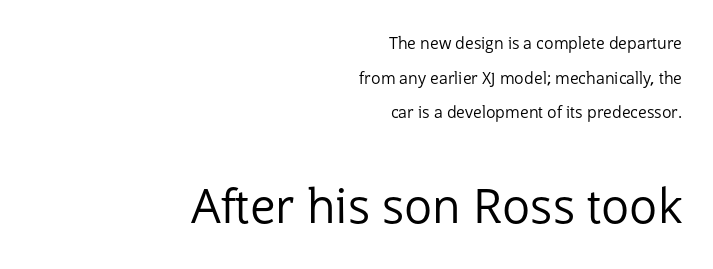
Typographically, this falls in the sans-serif category. Typesetter's note — lower block bumped up in size, upper block left smaller. Posture: upright roman. Is this a fixed-width face? No — the glyphs have proportional, varying widths. How are the letters spaced? Ordinarily, with no added tracking.
